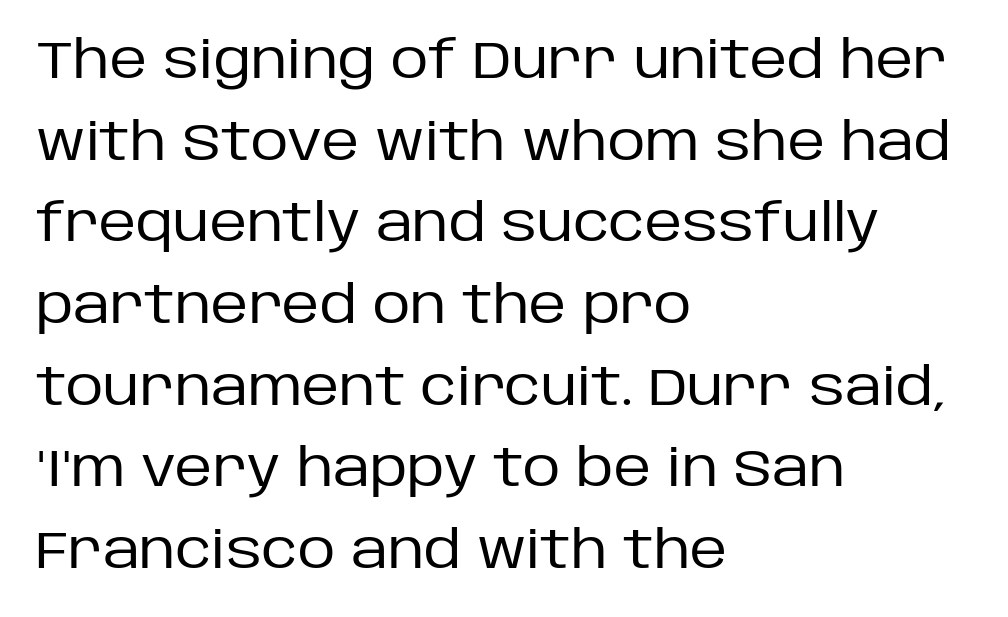
The image shows 52 px regular-weight sans-serif type, upright; set left-aligned, normal line spacing (1.57x), normal letter spacing, not underlined; low stroke contrast and a large x-height.
